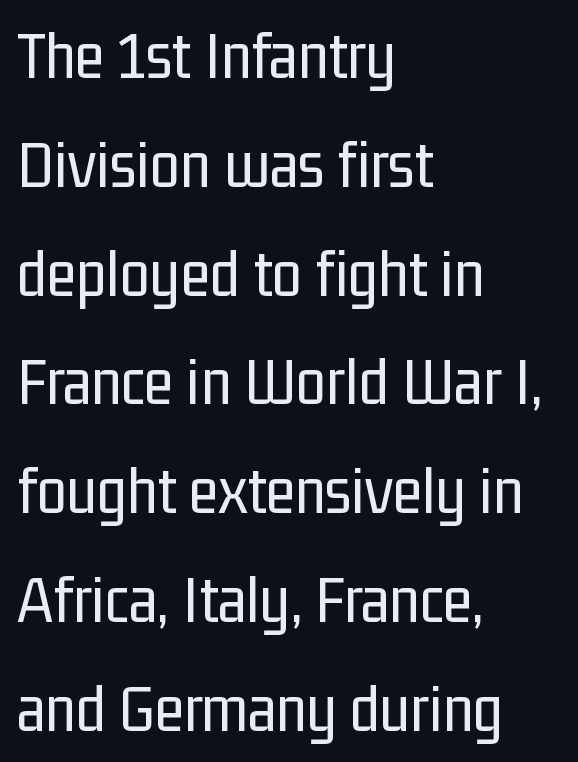
Summary of vertical rhythm: regular, with standard interline spacing. No heavy texture on the line: the type isn't bold. A typesetter would mark this as roman, not italic. The designer went with a sans here, leaving each stem footless.
